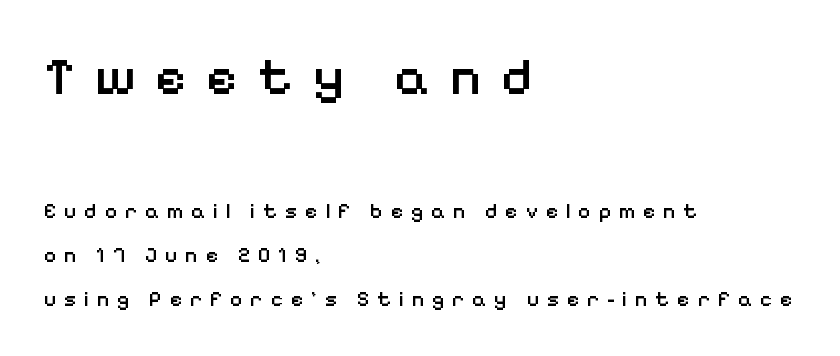
The designer dialed line spacing up above the default. Just letters on the line, the space beneath them empty. To sum up the face: it is a sans, with no serifs. Is this a fixed-width face? No — the glyphs have proportional, varying widths.
